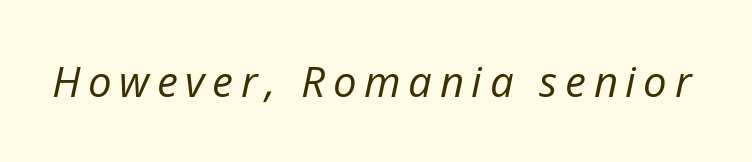
Q: Is the text bold? A: No.
Q: Is the text italic (slanted)? A: Yes, it leans right by about 12 degrees.
Q: Is the text underlined? A: No.
Q: Width (condensed, normal, or wide)? A: Normal.
Q: Stroke contrast? A: Low.
Q: x-height? A: Medium.
Q: Monospaced? A: No.
